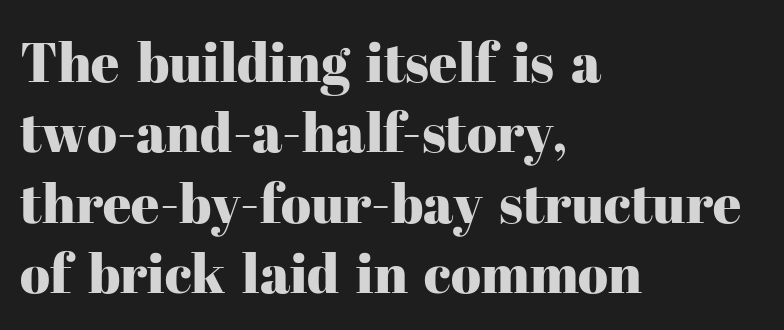
{"serif": "yes", "italic": "no", "width": "normal", "stroke_contrast": "high", "x_height": "medium", "monospaced": "no", "underline": "no", "align": "left", "line_spacing": "normal", "line_spacing_ratio": 1.28, "letter_spacing": "normal", "letter_spacing_em": 0.0, "glyph_px": 55}
